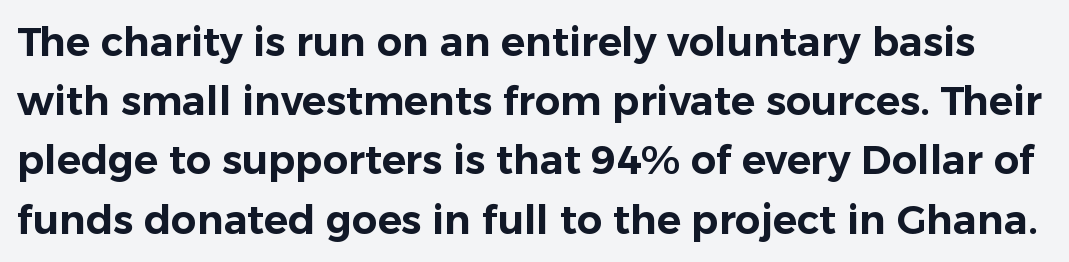
{"serif": "no", "italic": "no", "width": "normal", "stroke_contrast": "low", "x_height": "medium", "monospaced": "no", "underline": "no", "line_spacing": "normal", "line_spacing_ratio": 1.48, "letter_spacing": "normal", "letter_spacing_em": 0.0, "glyph_px": 40}
